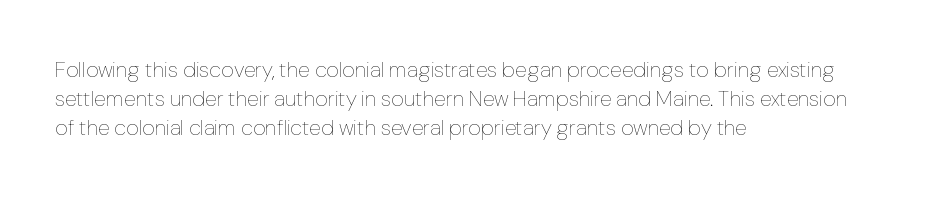
{"italic": "no", "bold": "no", "underline": "no", "align": "left", "line_spacing": "normal", "line_spacing_ratio": 1.31, "letter_spacing": "normal", "letter_spacing_em": 0.0, "glyph_px": 22}
